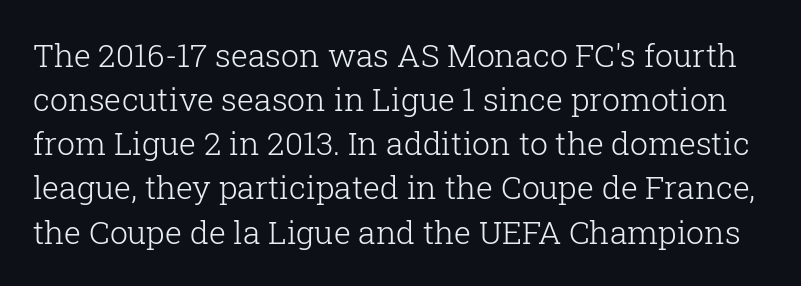
The image shows 32 px light serif type, upright; set normal line spacing (1.38x), normal letter spacing, not underlined; low stroke contrast and a medium x-height.
